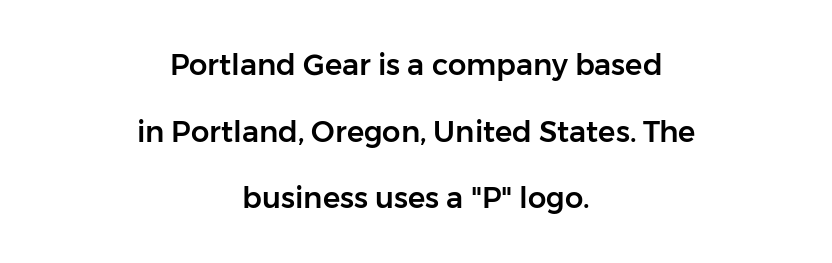
{"serif": "no", "italic": "no", "width": "normal", "stroke_contrast": "low", "x_height": "medium", "monospaced": "no", "underline": "no", "align": "center", "line_spacing": "loose", "line_spacing_ratio": 2.3, "letter_spacing": "normal", "letter_spacing_em": 0.0, "glyph_px": 29}
